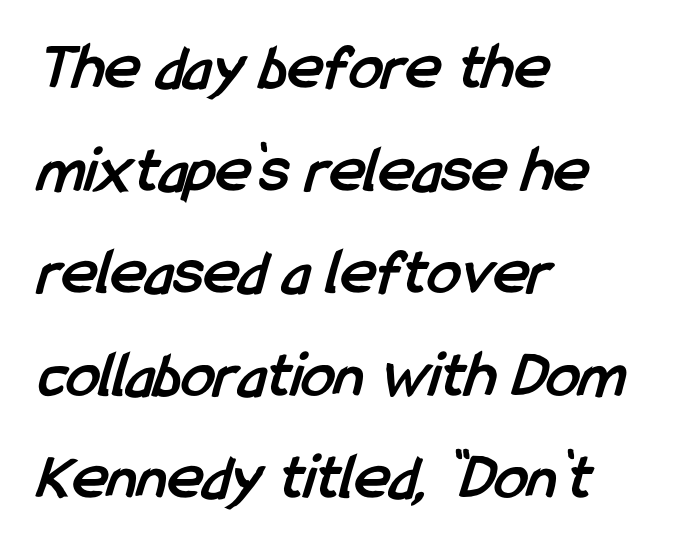
Q: Is the text bold? A: Yes.
Q: Is the typeface a serif or a sans-serif typeface? A: Sans-serif.
Q: Is the text underlined? A: No.
Q: How is the paragraph aligned? A: Left-aligned.
Q: Is the spacing between letters normal or unusually wide? A: Normal.
Q: Is the spacing between lines tight, normal or loose? A: Normal.
Q: Width (condensed, normal, or wide)? A: Condensed.
Q: Stroke contrast? A: Low.
Q: x-height? A: Medium.
Q: Monospaced? A: No.
